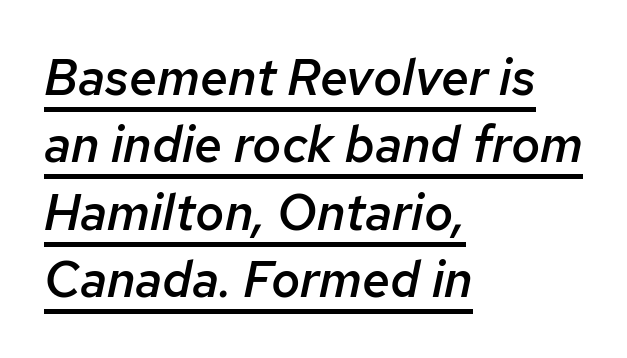
{"italic": "yes", "lean": "right", "slant_degrees": 12, "bold": "semi", "weight": "semibold", "width": "normal", "stroke_contrast": "low", "x_height": "medium", "monospaced": "no", "underline": "yes", "align": "left", "line_spacing": "normal", "line_spacing_ratio": 1.35, "letter_spacing": "normal", "letter_spacing_em": 0.0, "glyph_px": 50}
